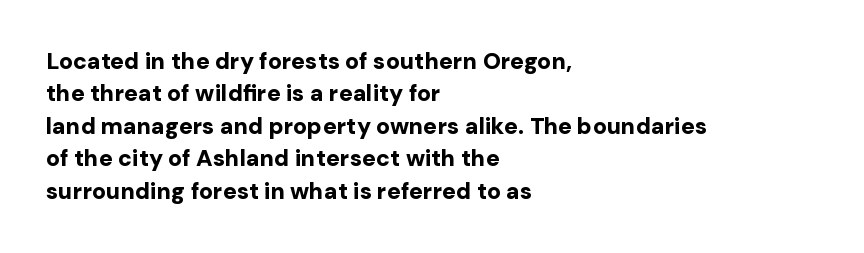
The space directly below the letters is spotless. A dark, heavy texture on the line: the type is bold. Every row of glyphs begins at an identical x-position on the left. Posture: vertical.
